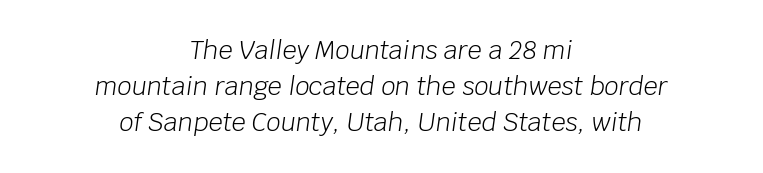
The image shows 25 px text type, italic (leaning right); set centered, normal line spacing (1.45x), normal letter spacing, not underlined.
